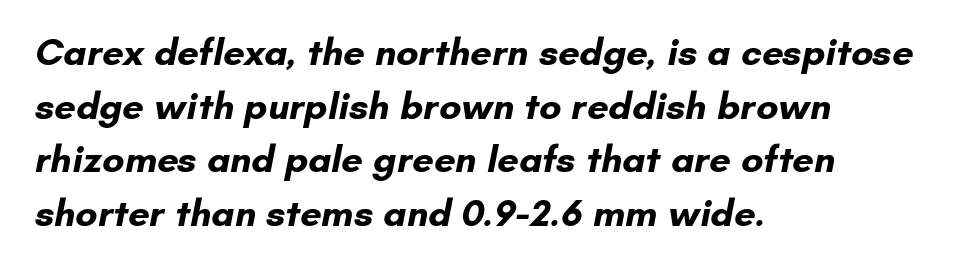
The image shows 38 px bold sans-serif type; set left-aligned, normal line spacing (1.41x), normal letter spacing, not underlined; low stroke contrast and a small x-height.
